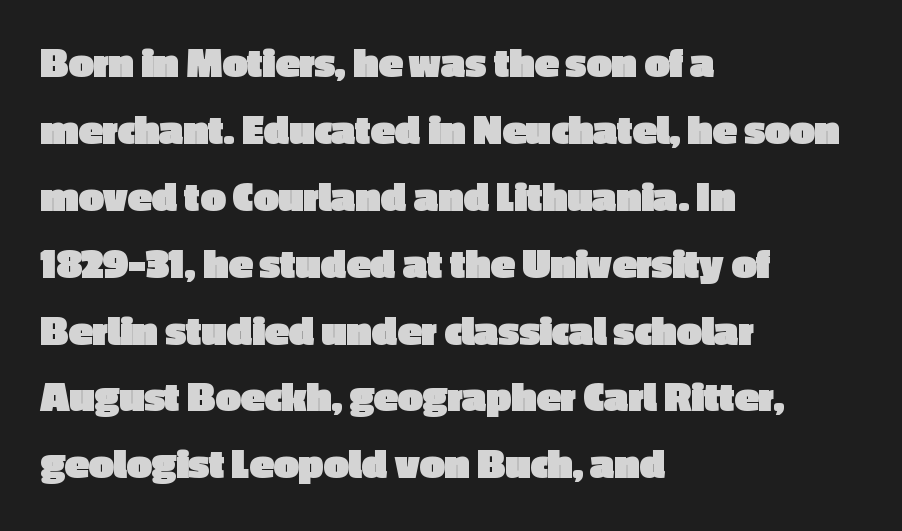
{"serif": "no", "italic": "no", "bold": "yes", "weight": "heavy", "width": "normal", "x_height": "medium", "monospaced": "no", "underline": "no", "align": "left", "line_spacing": "normal", "line_spacing_ratio": 1.52, "letter_spacing": "normal", "letter_spacing_em": 0.0, "glyph_px": 44}
